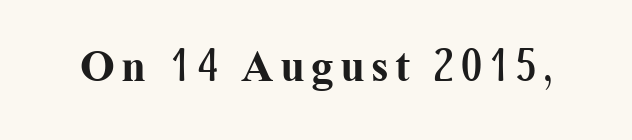
The image shows 45 px bold serif type, upright; set not underlined; medium stroke contrast and a medium x-height.
